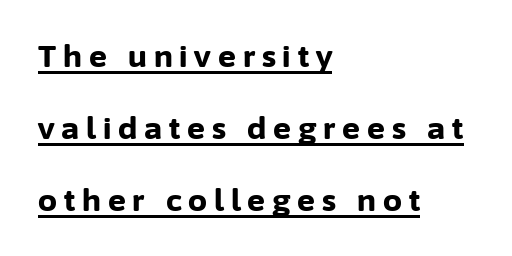
{"serif": "no", "italic": "no", "bold": "yes", "weight": "bold", "width": "normal", "stroke_contrast": "low", "x_height": "medium", "monospaced": "no", "underline": "yes", "align": "left", "line_spacing": "loose", "line_spacing_ratio": 2.4, "letter_spacing": "wide", "letter_spacing_em": 0.23, "glyph_px": 30}
